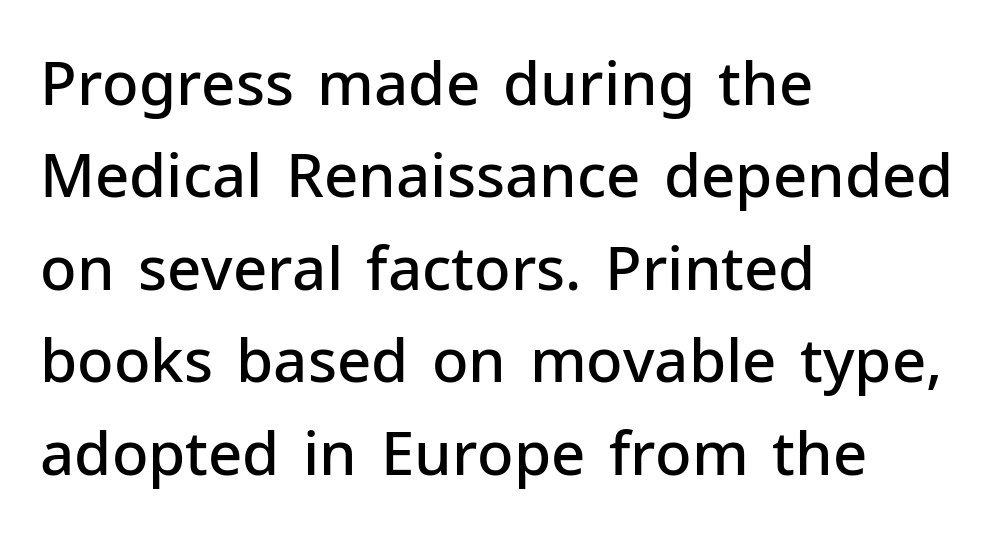
The designer left line spacing at the default. The gaps between neighbouring characters are ordinary and unremarkable. The typesetting leans somewhat heavy: a semibold. The lines in this sample share a left origin and differ only in where they stop. Grotesque or geometric, the face here clearly has no serifs.
